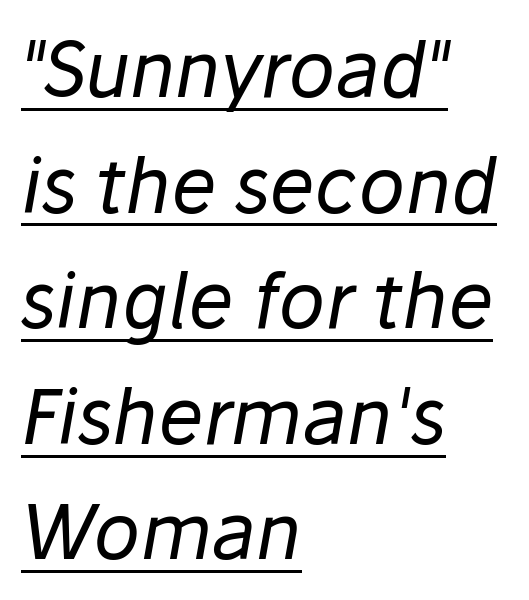
Q: Is the text bold? A: No.
Q: Is the text italic (slanted)? A: Yes, it leans right by about 10 degrees.
Q: Is the text underlined? A: Yes.
Q: How is the paragraph aligned? A: Left-aligned.
Q: Is the spacing between letters normal or unusually wide? A: Normal.
Q: Is the spacing between lines tight, normal or loose? A: Normal.
Q: Width (condensed, normal, or wide)? A: Normal.
Q: Stroke contrast? A: Low.
Q: x-height? A: Medium.
Q: Monospaced? A: No.
